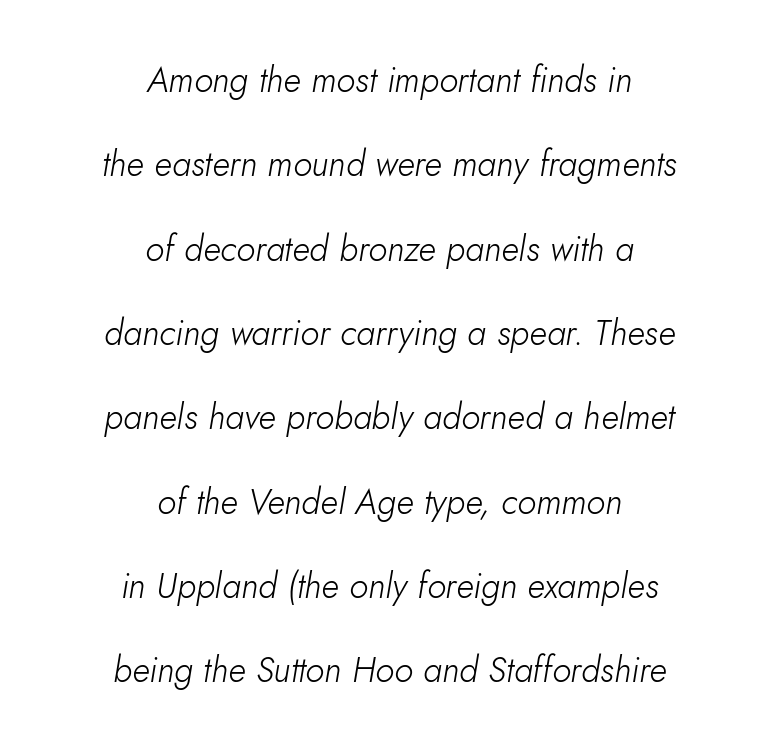
{"italic": "yes", "lean": "right", "slant_degrees": 10, "bold": "no", "weight": "light", "width": "normal", "stroke_contrast": "low", "x_height": "small", "monospaced": "no", "underline": "no", "align": "center", "line_spacing": "loose", "line_spacing_ratio": 2.41, "letter_spacing": "normal", "letter_spacing_em": 0.0, "glyph_px": 35}
